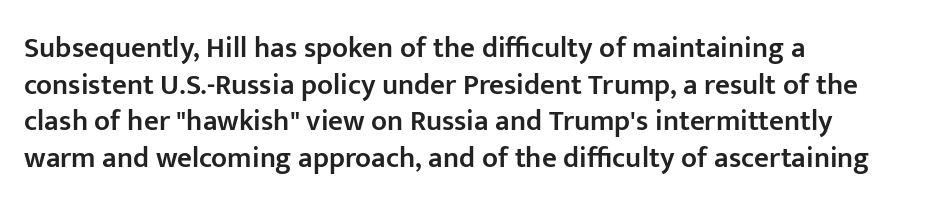
{"serif": "no", "italic": "no", "bold": "semi", "weight": "semibold", "width": "normal", "stroke_contrast": "low", "x_height": "medium", "monospaced": "no", "underline": "no", "align": "left", "line_spacing": "normal", "line_spacing_ratio": 1.26, "letter_spacing": "normal", "letter_spacing_em": 0.0, "glyph_px": 29}
